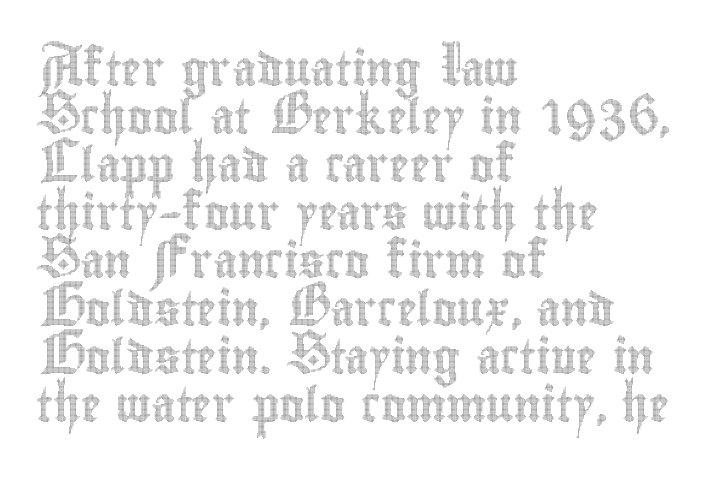
The image shows 34 px condensed type, upright; set left-aligned, normal line spacing (1.41x), normal letter spacing, not underlined; a small x-height.
